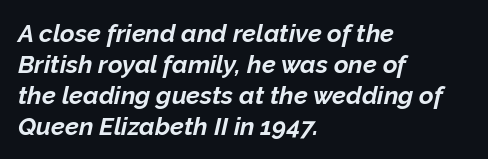
Thick stems and heavy bowls — unmistakably bold. Glance below the letters and you will spot only blank space. Default kerning and tracking; the words read as compact shapes. Posture: slanted. The typesetter chose a ragged-right arrangement here.
